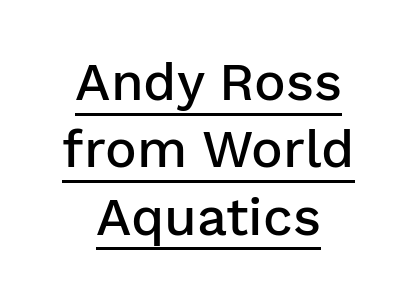
{"serif": "no", "italic": "no", "bold": "semi", "weight": "semibold", "width": "normal", "stroke_contrast": "low", "x_height": "medium", "monospaced": "no", "underline": "yes", "align": "center", "line_spacing": "normal", "line_spacing_ratio": 1.27, "letter_spacing": "normal", "letter_spacing_em": 0.0, "glyph_px": 53}
